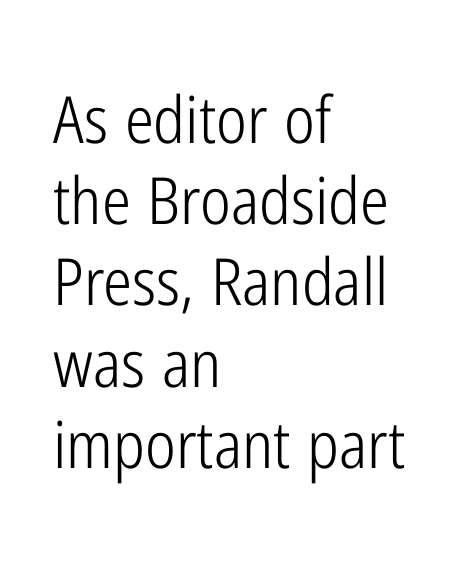
{"serif": "no", "italic": "no", "bold": "no", "weight": "light", "width": "condensed", "stroke_contrast": "low", "x_height": "medium", "monospaced": "no", "underline": "no", "align": "left", "line_spacing": "normal", "line_spacing_ratio": 1.25, "letter_spacing": "normal", "letter_spacing_em": 0.0, "glyph_px": 65}
